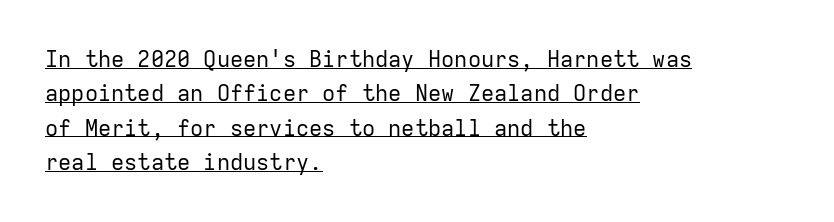
Characters remain perfectly vertical along every line. Does the copy run flush right? No — it runs flush left. These characters rest on top of a visible drawn line. Baseline-to-baseline distance is the conventional proportion of letter height. Standard letterfit; no display-style spreading of the glyphs.
